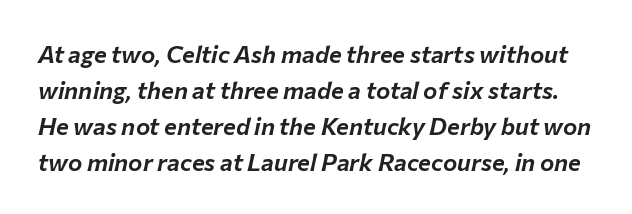
The image shows 24 px text type, italic (leaning right); set normal line spacing (1.5x), normal letter spacing, not underlined.
